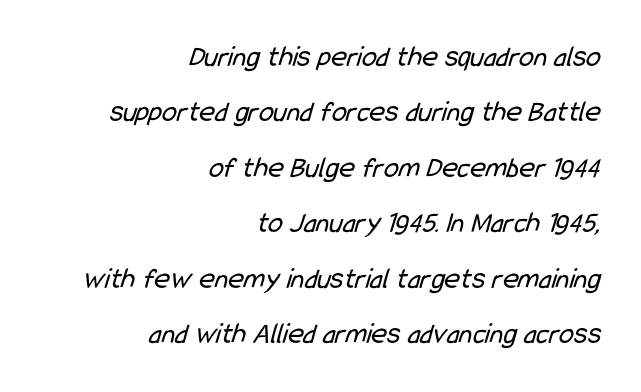
Q: Is the text bold? A: No.
Q: Is the typeface a serif or a sans-serif typeface? A: Sans-serif.
Q: Is the text underlined? A: No.
Q: How is the paragraph aligned? A: Right-aligned.
Q: Is the spacing between letters normal or unusually wide? A: Normal.
Q: Width (condensed, normal, or wide)? A: Condensed.
Q: Stroke contrast? A: Low.
Q: x-height? A: Medium.
Q: Monospaced? A: No.
